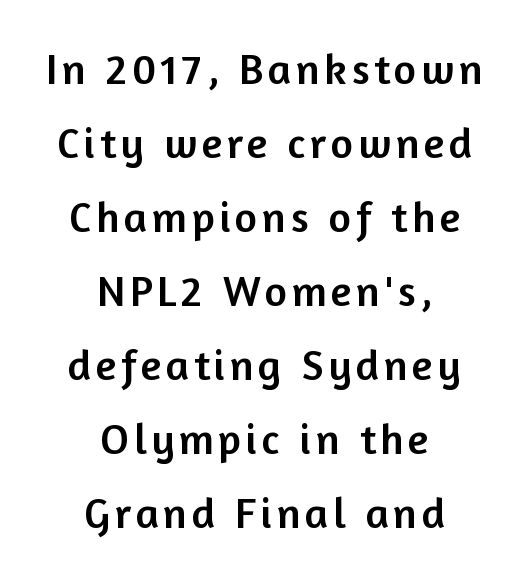
Q: Is the text italic (slanted)? A: No, it is upright.
Q: Is the typeface a serif or a sans-serif typeface? A: Sans-serif.
Q: Is the text underlined? A: No.
Q: How is the paragraph aligned? A: Centered.
Q: Width (condensed, normal, or wide)? A: Normal.
Q: Stroke contrast? A: Low.
Q: x-height? A: Medium.
Q: Monospaced? A: No.
